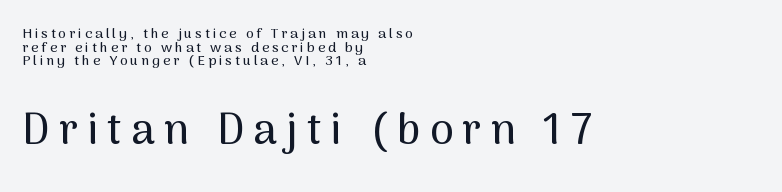
{"serif": "no", "italic": "no", "width": "normal", "stroke_contrast": "medium", "x_height": "medium", "monospaced": "no", "underline": "no", "align": "left", "line_spacing": "tight", "line_spacing_ratio": 0.97, "letter_spacing": "wide", "letter_spacing_em": 0.21, "larger_block": "second", "size_ratio": 3.07, "glyph_px": 43}
